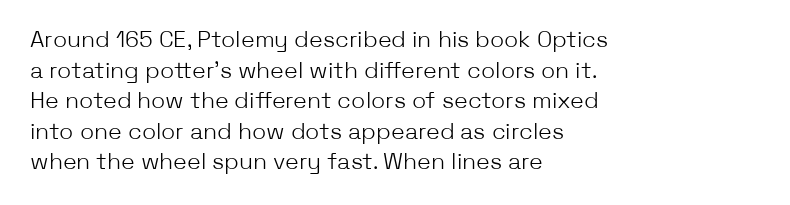
{"italic": "no", "bold": "no", "underline": "no", "align": "left", "line_spacing": "normal", "line_spacing_ratio": 1.33, "letter_spacing": "normal", "letter_spacing_em": 0.0, "glyph_px": 23}
